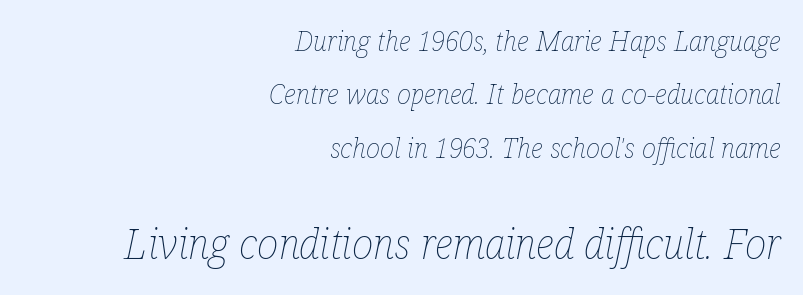
The image shows 41 px thin, condensed type, italic (leaning right); set right-aligned, loose line spacing (1.98x), normal letter spacing, not underlined; the second (bottom) block is 1.52x larger; low stroke contrast and a medium x-height.
